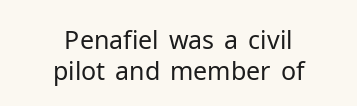
Q: Is the text bold? A: No.
Q: Is the text italic (slanted)? A: No, it is upright.
Q: Is the text underlined? A: No.
Q: How is the paragraph aligned? A: Centered.
Q: Is the spacing between letters normal or unusually wide? A: Normal.
